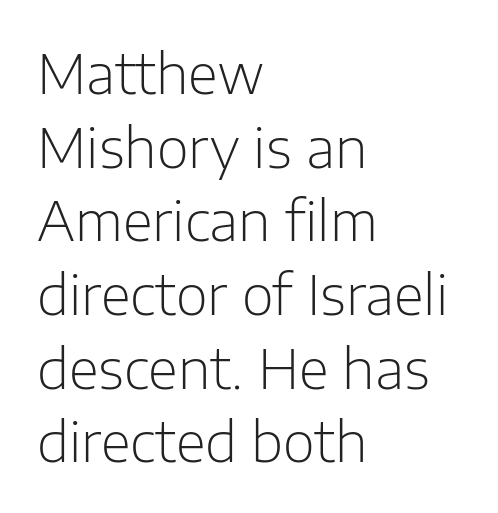
The image shows 55 px light sans-serif type, upright; set left-aligned, normal line spacing (1.34x), normal letter spacing, not underlined; low stroke contrast and a medium x-height.
